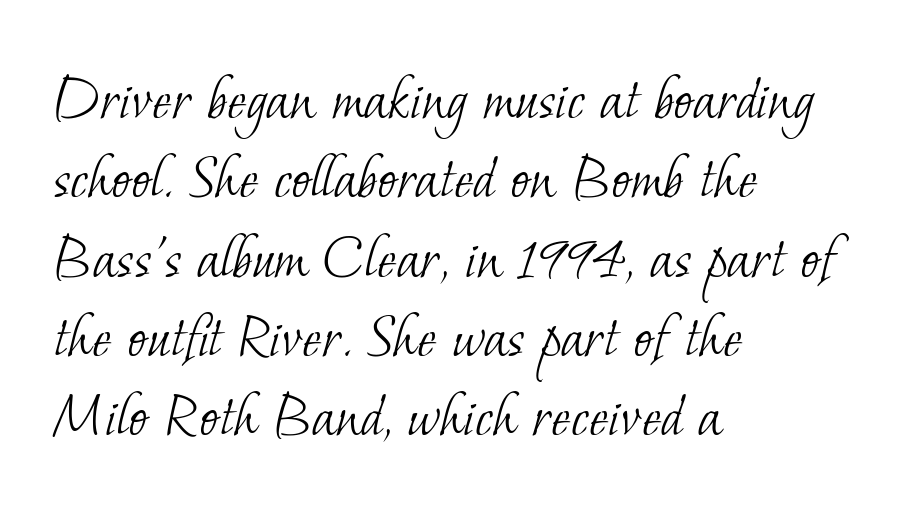
Q: Is the text bold? A: No.
Q: Is the typeface a serif or a sans-serif typeface? A: Serif.
Q: Is the text underlined? A: No.
Q: How is the paragraph aligned? A: Left-aligned.
Q: Is the spacing between letters normal or unusually wide? A: Normal.
Q: Width (condensed, normal, or wide)? A: Normal.
Q: Stroke contrast? A: Low.
Q: x-height? A: Small.
Q: Monospaced? A: No.
